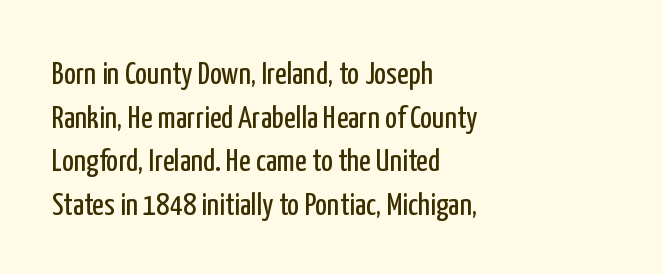
The image shows 32 px regular-weight, condensed sans-serif type, upright; set left-aligned, normal line spacing (1.36x), normal letter spacing, not underlined; low stroke contrast and a medium x-height.
